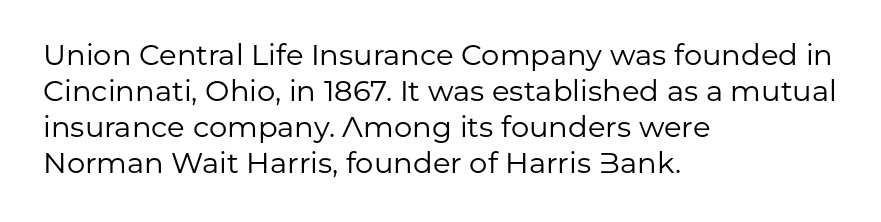
{"serif": "no", "italic": "no", "bold": "no", "weight": "regular", "width": "normal", "stroke_contrast": "low", "x_height": "medium", "monospaced": "no", "underline": "no", "align": "left", "line_spacing_ratio": 1.24, "letter_spacing": "normal", "letter_spacing_em": 0.0, "glyph_px": 29}
